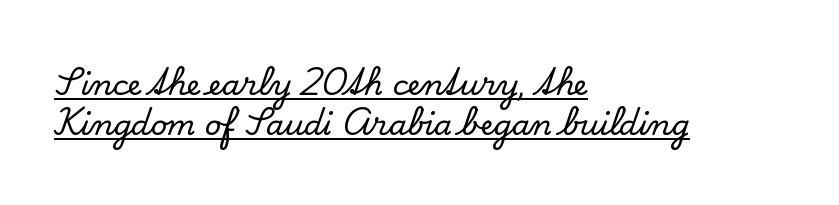
Type style note: has serifs. Each line starts at the same left margin while the right side varies. One glance says typical: line gaps are just what's usual. Each letter keeps its own natural width here, so spacing adapts to shape.
